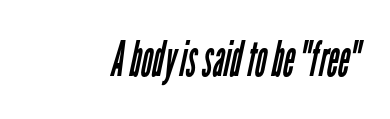
The image shows 49 px regular-weight, condensed sans-serif type; set normal letter spacing, not underlined; low stroke contrast and a medium x-height.
